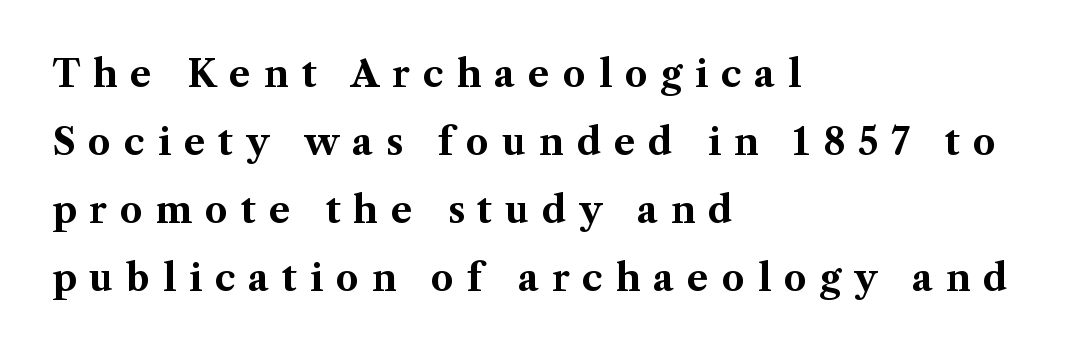
The image shows 36 px bold serif type, upright; set left-aligned, line spacing 1.89x, unusually wide letter spacing (+0.36 em), not underlined; medium stroke contrast and a medium x-height.
